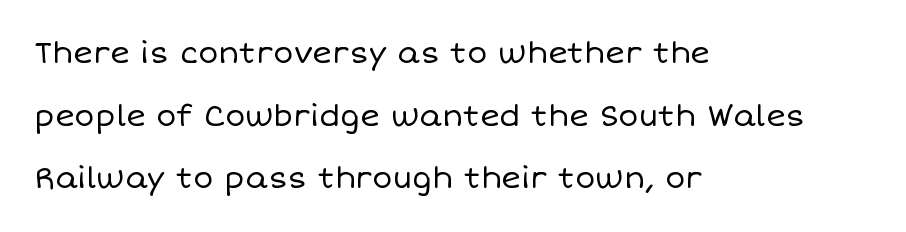
The letterforms sit shoulder to shoulder at normal distance. Teacher's note: observe the even left margin — that is flush-left alignment. The axis of the letterforms is exactly vertical. These lines are rendered in a variable-pitch font. Notice the wide empty band between every row — that's loose leading. This rendering features lettering with no underline.
